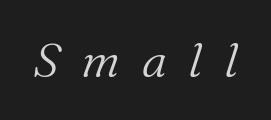
Italic: yes, the glyphs are oblique. The typeface chosen for these lines features serifs. No letter is thick-stroked: the sample isn't bold. The area under the type is left untouched.
